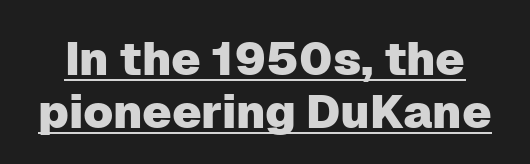
{"serif": "no", "italic": "no", "width": "normal", "stroke_contrast": "low", "x_height": "medium", "monospaced": "no", "underline": "yes", "line_spacing": "tight", "line_spacing_ratio": 1.13, "letter_spacing": "normal", "letter_spacing_em": 0.0, "glyph_px": 47}
